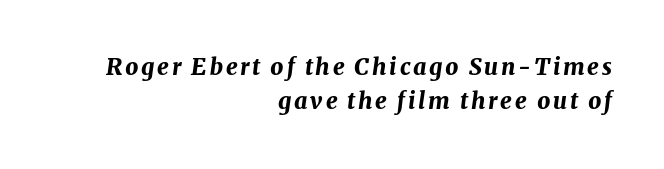
In CSS terms this would be text-align: right. The rendering uses a moderate line-height, typical for paragraphs. The passage shown is not underscored anywhere. Is the type slanted? Yes — the strokes lean at a clear angle.
